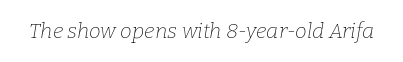
Q: Is the text bold? A: No.
Q: Is the text italic (slanted)? A: Yes, it leans right by about 9 degrees.
Q: Is the text underlined? A: No.
Q: Is the spacing between letters normal or unusually wide? A: Normal.
